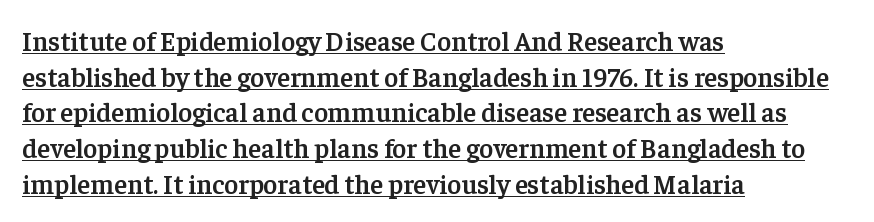
The image shows 27 px text type, upright; set left-aligned, normal line spacing (1.32x), normal letter spacing, underlined.
